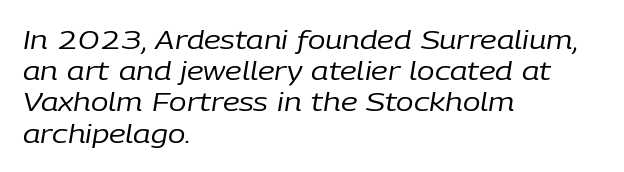
Each word holds together tightly as a unit, with standard inter-letter gaps. The string is rendered with underlining switched off. In CSS terms this would be text-align: left. The axis of the letterforms is tilted away from vertical. A light-to-regular cut is what we see here.
